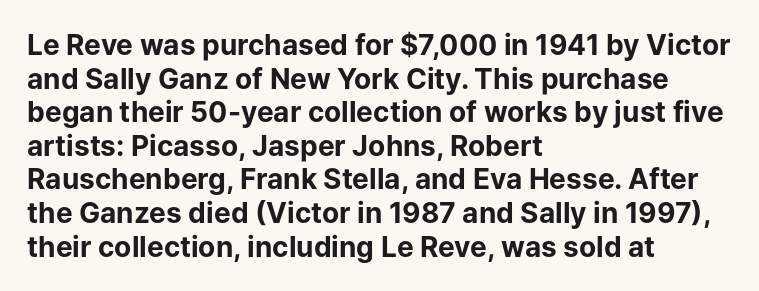
Summary of weight: heavy, a full bold. Upright lettering throughout. Each line starts at the same left margin while the right side varies. You could not count columns in this text — the font is proportionally spaced. The rendering keeps characters at their native spacing. Underlining? Definitely not there.
